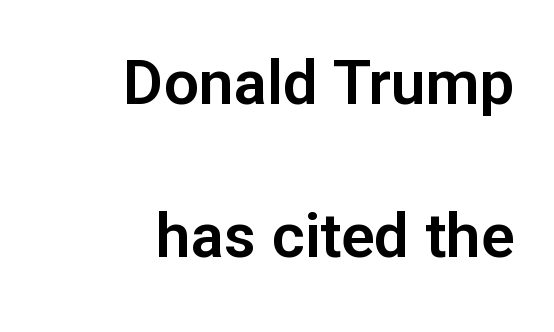
Whoever set this chose breathing room over compactness in the vertical rhythm. A student would call this right alignment; a typographer would say flush right, rag left. This rendering leaves character spacing at its baseline value. Notice how the stems are strictly vertical — no italics here. The letters carry no serifs — their stems end cleanly without finishing strokes.
